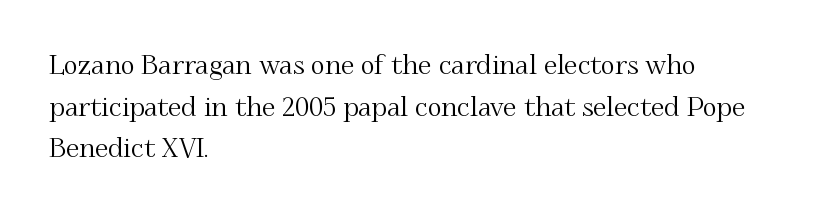
The image shows 27 px text type, upright; set left-aligned, normal line spacing (1.54x), normal letter spacing, not underlined.
